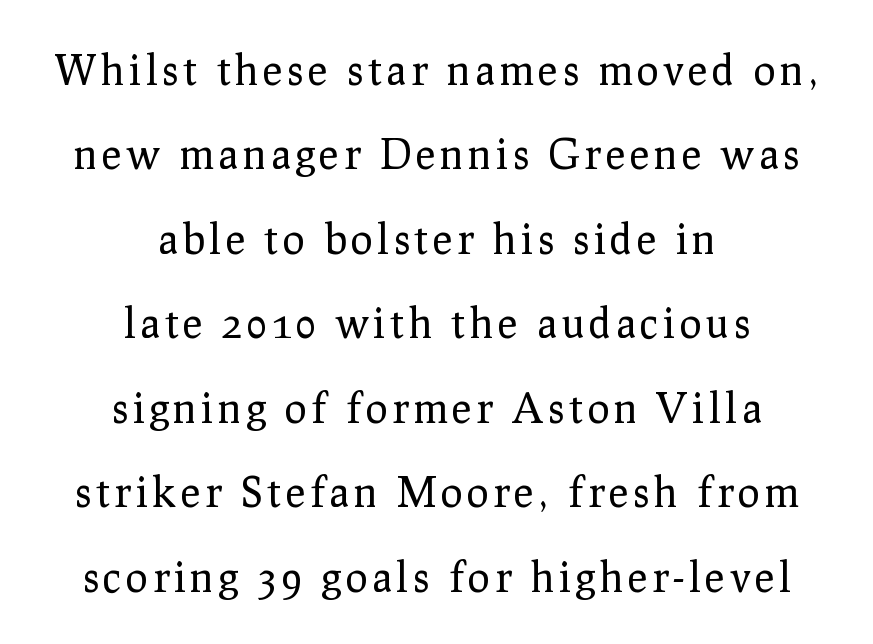
{"serif": "yes", "italic": "no", "bold": "no", "weight": "regular", "width": "normal", "stroke_contrast": "low", "x_height": "medium", "monospaced": "no", "underline": "no", "align": "center", "line_spacing": "loose", "line_spacing_ratio": 2.06, "glyph_px": 41}
